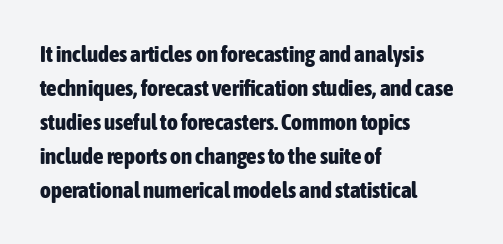
{"italic": "no", "bold": "yes", "underline": "no", "align": "left", "line_spacing": "normal", "line_spacing_ratio": 1.48, "letter_spacing": "normal", "letter_spacing_em": 0.0, "glyph_px": 23}
